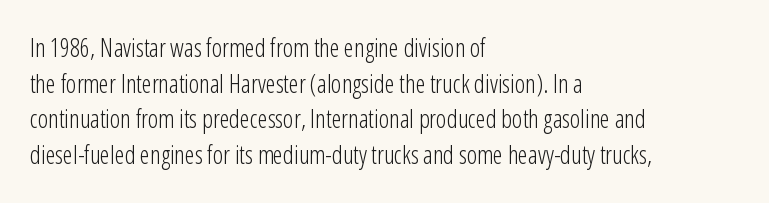
The image shows 25 px text type, upright; set left-aligned, normal line spacing (1.43x), normal letter spacing, not underlined.
